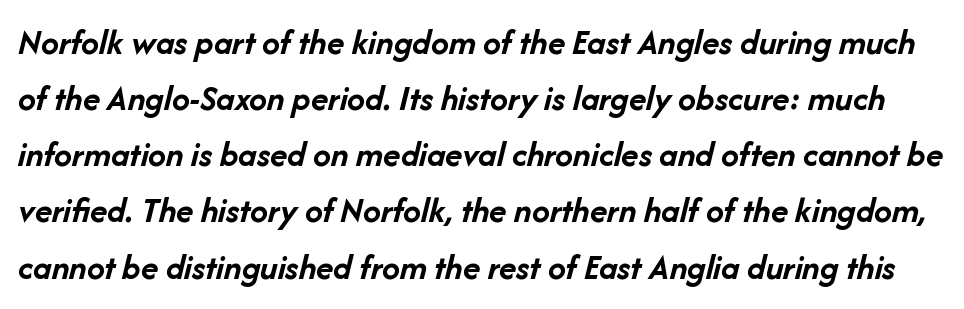
Q: Is the text bold? A: Yes.
Q: Is the text italic (slanted)? A: Yes, it leans right by about 14 degrees.
Q: Is the text underlined? A: No.
Q: Is the spacing between letters normal or unusually wide? A: Normal.
Q: Is the spacing between lines tight, normal or loose? A: Normal.
Q: Width (condensed, normal, or wide)? A: Normal.
Q: Stroke contrast? A: Low.
Q: x-height? A: Medium.
Q: Monospaced? A: No.
